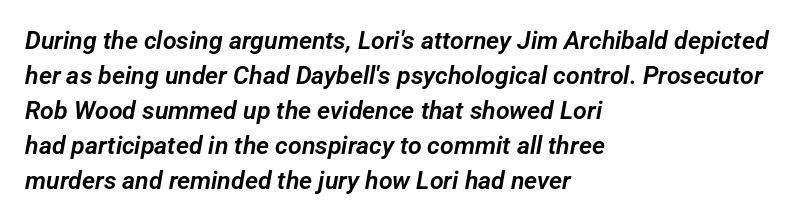
The image shows 25 px text type; set left-aligned, normal line spacing (1.4x), normal letter spacing, not underlined.
